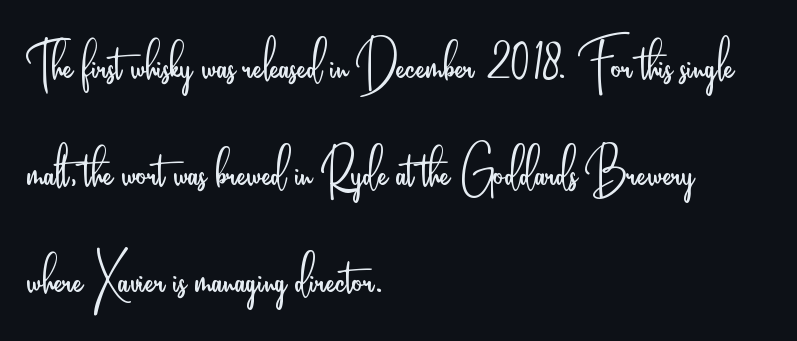
{"serif": "no", "bold": "no", "weight": "light", "width": "condensed", "stroke_contrast": "low", "x_height": "small", "monospaced": "no", "underline": "no", "align": "left", "line_spacing": "normal", "line_spacing_ratio": 1.6, "letter_spacing": "normal", "letter_spacing_em": 0.0, "glyph_px": 67}
